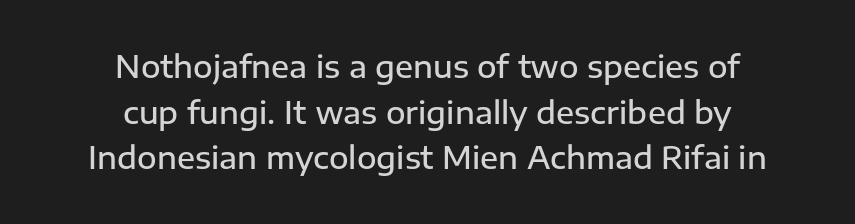
Q: Is the text bold? A: Semi-bold.
Q: Is the text italic (slanted)? A: No, it is upright.
Q: Is the typeface a serif or a sans-serif typeface? A: Sans-serif.
Q: Is the text underlined? A: No.
Q: How is the paragraph aligned? A: Centered.
Q: Is the spacing between letters normal or unusually wide? A: Normal.
Q: Is the spacing between lines tight, normal or loose? A: Normal.
Q: Width (condensed, normal, or wide)? A: Normal.
Q: Stroke contrast? A: Low.
Q: x-height? A: Medium.
Q: Monospaced? A: No.
